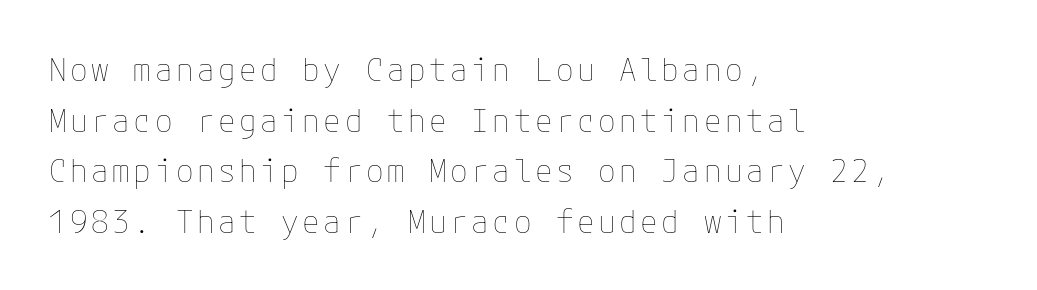
{"italic": "no", "bold": "no", "weight": "thin", "width": "normal", "stroke_contrast": "low", "x_height": "medium", "underline": "no", "align": "left", "line_spacing": "normal", "line_spacing_ratio": 1.58, "glyph_px": 32}
